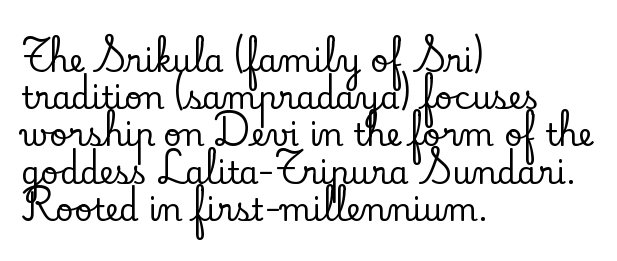
Q: Is the text italic (slanted)? A: No, it is upright.
Q: Is the typeface a serif or a sans-serif typeface? A: Serif.
Q: Is the text underlined? A: No.
Q: How is the paragraph aligned? A: Left-aligned.
Q: Is the spacing between letters normal or unusually wide? A: Normal.
Q: Width (condensed, normal, or wide)? A: Normal.
Q: Stroke contrast? A: Low.
Q: x-height? A: Small.
Q: Monospaced? A: No.
